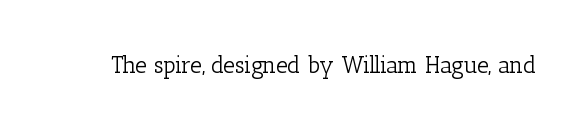
The image shows 23 px text type, upright; set normal letter spacing, not underlined.
